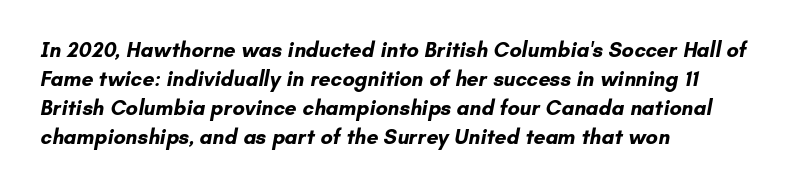
Q: Is the text bold? A: Yes.
Q: Is the text underlined? A: No.
Q: How is the paragraph aligned? A: Left-aligned.
Q: Is the spacing between letters normal or unusually wide? A: Normal.
Q: Is the spacing between lines tight, normal or loose? A: Normal.
